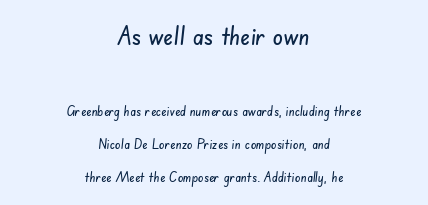
Q: Is the text underlined? A: No.
Q: How is the paragraph aligned? A: Centered.
Q: Is the spacing between letters normal or unusually wide? A: Normal.
Q: Is the spacing between lines tight, normal or loose? A: Loose.
Q: Which block of text is set in a larger size, the first (top) or the second (bottom)? A: The first (top) one.
